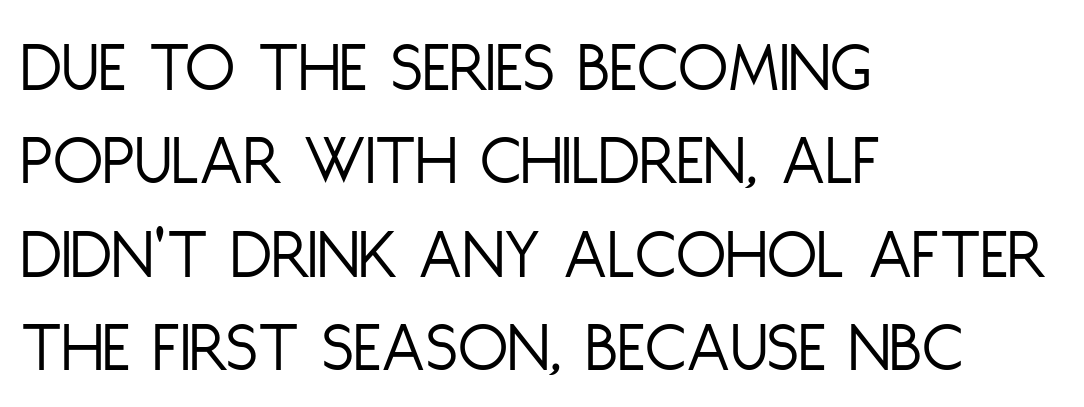
The image shows 73 px light, condensed sans-serif type, upright; set left-aligned, normal line spacing (1.28x), normal letter spacing, not underlined; low stroke contrast and a large x-height.
